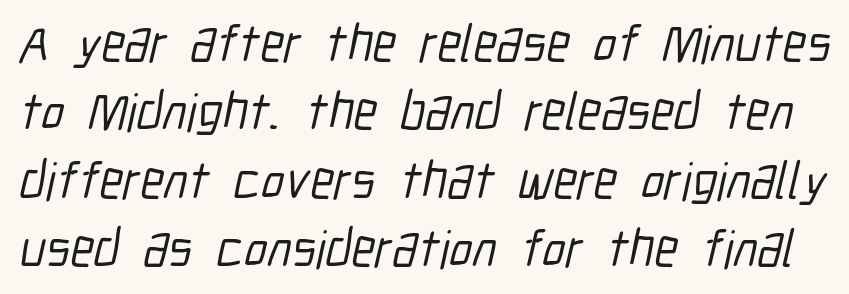
The image shows 53 px condensed sans-serif type; set normal line spacing (1.29x), normal letter spacing, not underlined; low stroke contrast and a medium x-height.
